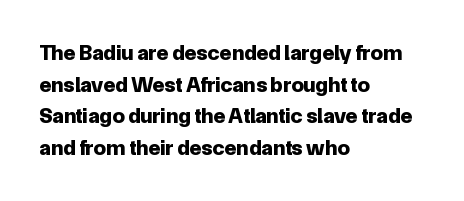
{"italic": "no", "bold": "yes", "underline": "no", "align": "left", "line_spacing": "normal", "line_spacing_ratio": 1.44, "letter_spacing": "normal", "letter_spacing_em": 0.0, "glyph_px": 22}
